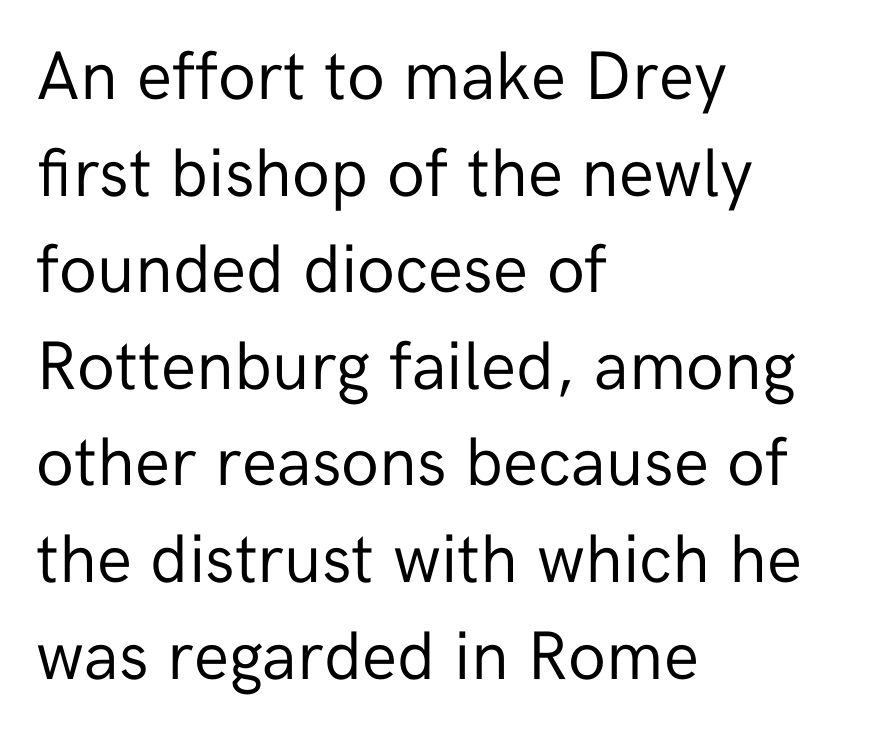
{"serif": "no", "italic": "no", "bold": "no", "weight": "regular", "width": "normal", "stroke_contrast": "low", "x_height": "medium", "monospaced": "no", "underline": "no", "align": "left", "line_spacing": "normal", "line_spacing_ratio": 1.4, "letter_spacing": "normal", "letter_spacing_em": 0.0, "glyph_px": 69}
